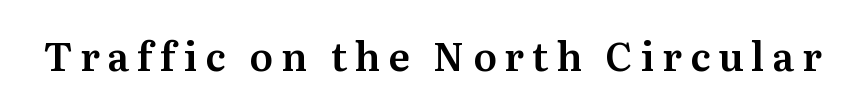
Q: Is the text italic (slanted)? A: No, it is upright.
Q: Is the typeface a serif or a sans-serif typeface? A: Serif.
Q: Is the text underlined? A: No.
Q: Is the spacing between letters normal or unusually wide? A: Unusually wide.
Q: Width (condensed, normal, or wide)? A: Normal.
Q: Stroke contrast? A: Medium.
Q: x-height? A: Medium.
Q: Monospaced? A: No.
